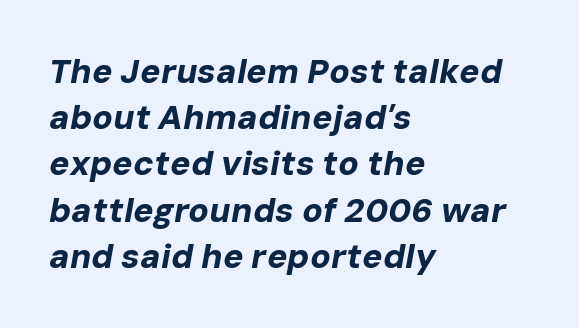
These lines are rendered in a variable-pitch font. In CSS terms this would be text-align: left. Descender tails drop into unmarked territory. The letters are slanted; this is an italic face. Glyph-to-glyph distance matches everyday printed text. The designer left line spacing at the default.
